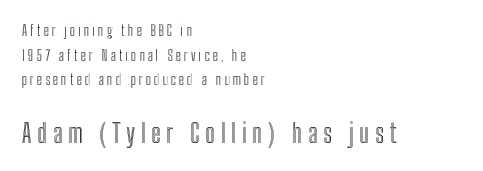
The gaps between neighbouring characters are conspicuously large. This sample is left-justified, so line endings fall wherever the words run out. The letters in the lower block stand taller than those in the block above. Characters remain perfectly vertical along every line.
